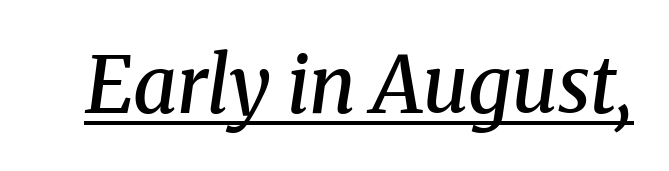
The face used here is rendered with its standard letterfit. Old-style or modern, the face here clearly has serifs. The face used here has a pronounced slope to its letters. Is the type bold? Partly — it's a semibold, heavier than regular but not fully bold. The face used here is proportionally spaced, like ordinary book or web type. Looks like someone drew a line under every word here.
